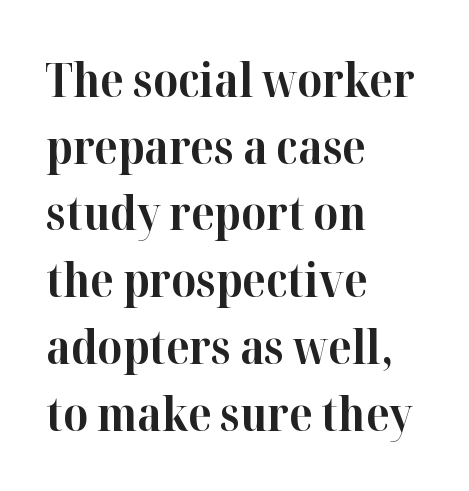
The setting favours the left margin, as ordinary paragraphs usually do. Standard letterfit; no display-style spreading of the glyphs. The font family rendered here belongs to the serif group. Thick stems and heavy bowls — unmistakably bold.
